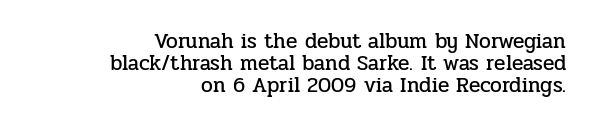
{"italic": "no", "underline": "no", "align": "right", "line_spacing": "tight", "line_spacing_ratio": 1.04, "letter_spacing": "normal", "letter_spacing_em": 0.0, "glyph_px": 21}
